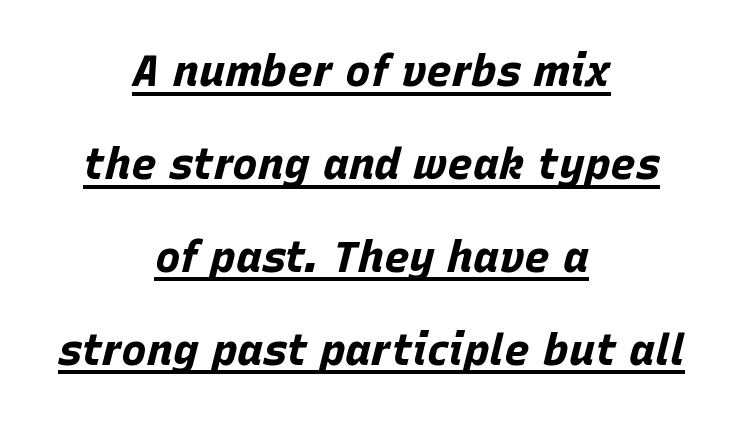
The image shows 43 px bold type, italic (leaning right); set centered, loose line spacing (2.16x), normal letter spacing, underlined; low stroke contrast and a large x-height.
